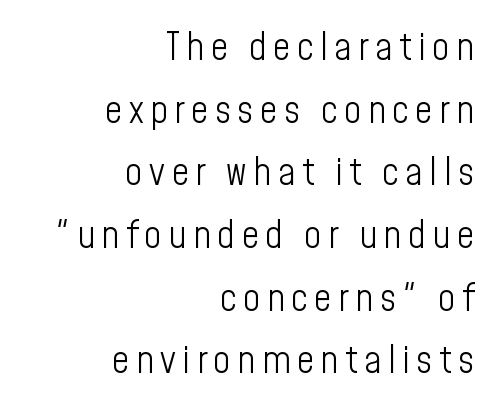
Q: Is the text bold? A: No.
Q: Is the text italic (slanted)? A: No, it is upright.
Q: Is the typeface a serif or a sans-serif typeface? A: Sans-serif.
Q: Is the text underlined? A: No.
Q: How is the paragraph aligned? A: Right-aligned.
Q: Is the spacing between lines tight, normal or loose? A: Normal.
Q: Width (condensed, normal, or wide)? A: Condensed.
Q: Stroke contrast? A: Low.
Q: x-height? A: Medium.
Q: Monospaced? A: No.
